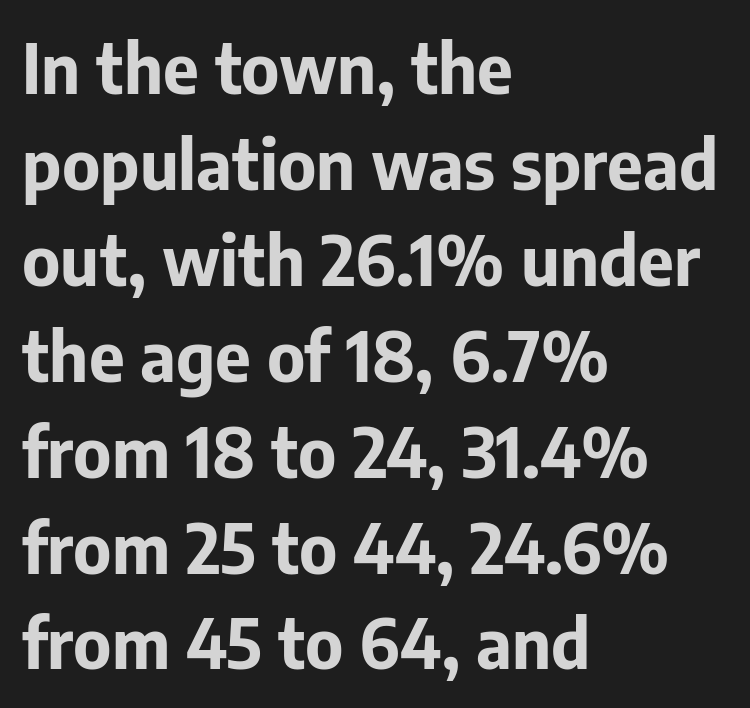
Q: Is the text bold? A: Yes.
Q: Is the text italic (slanted)? A: No, it is upright.
Q: Is the typeface a serif or a sans-serif typeface? A: Sans-serif.
Q: Is the text underlined? A: No.
Q: How is the paragraph aligned? A: Left-aligned.
Q: Is the spacing between letters normal or unusually wide? A: Normal.
Q: Is the spacing between lines tight, normal or loose? A: Normal.
Q: Width (condensed, normal, or wide)? A: Normal.
Q: Stroke contrast? A: Low.
Q: x-height? A: Medium.
Q: Monospaced? A: No.
